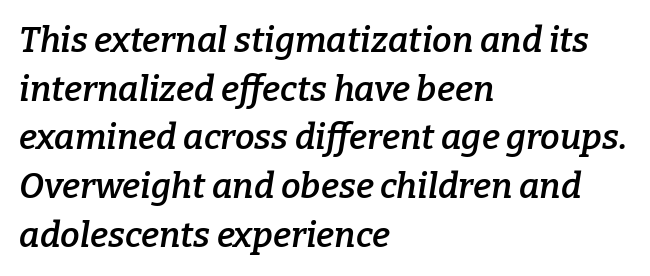
The image shows 35 px semibold serif type, italic (leaning right); set left-aligned, normal line spacing (1.39x), normal letter spacing, not underlined; low stroke contrast and a medium x-height.
